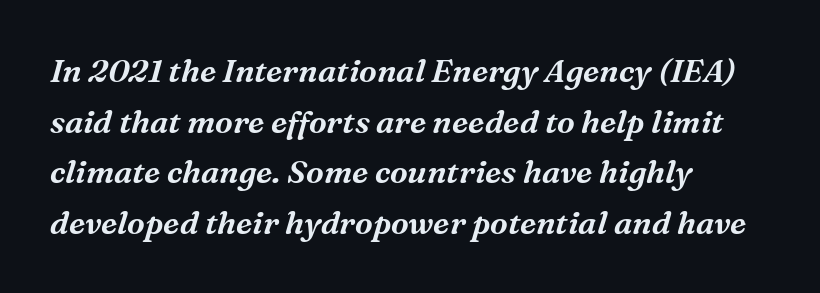
Nothing unusual about the tracking: characters are spaced as the font intends. There's an unmistakable incline to the writing here. Descender tails drop into unmarked territory. Proportional: the letters do not fall into vertical columns. The leading is moderate, giving the passage an even texture.
